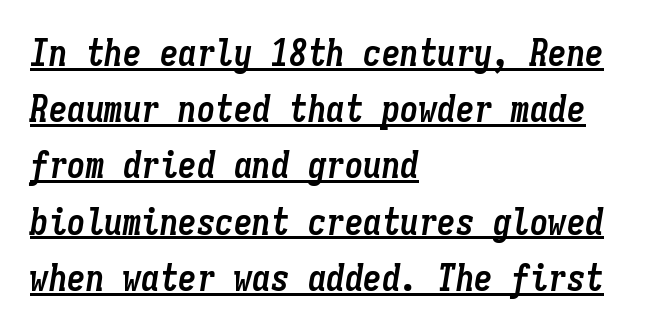
Every character here occupies the same horizontal width, giving the sample a typewriter-like rhythm. The typesetter has applied underlining to the passage shown. No extra tracking has been applied to these lines. Horizontal alignment here is leftward, the default for most running prose.
